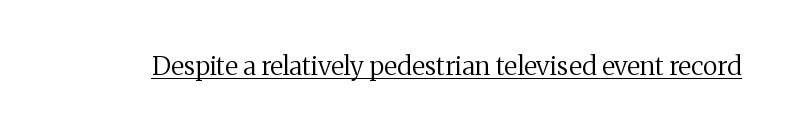
The image shows 26 px text type, upright; set normal letter spacing, underlined.
